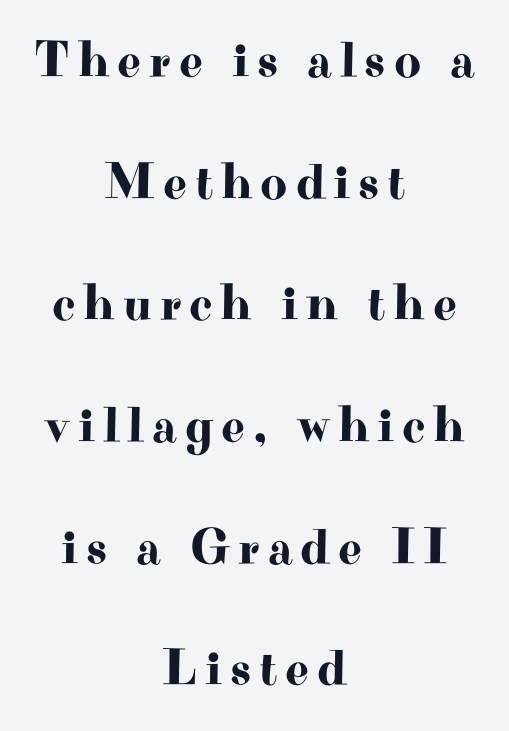
{"serif": "yes", "italic": "no", "width": "wide", "stroke_contrast": "high", "x_height": "small", "monospaced": "no", "underline": "no", "align": "center", "line_spacing": "loose", "line_spacing_ratio": 2.34, "glyph_px": 52}
